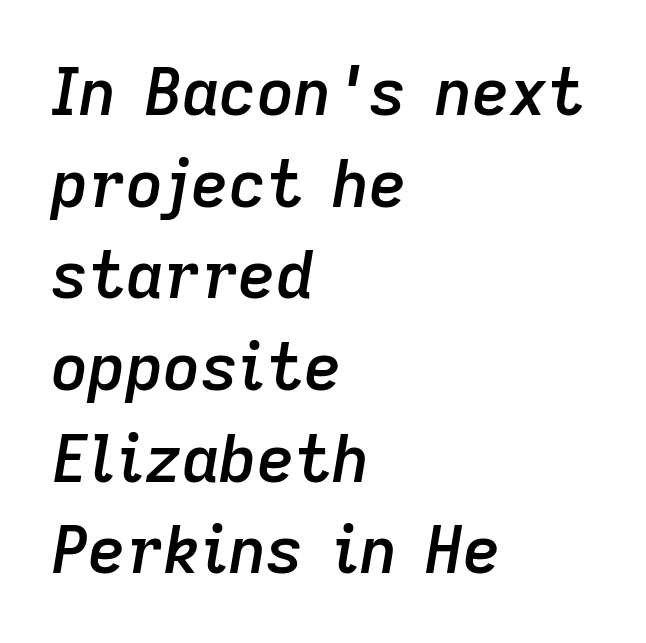
Q: Is the text bold? A: Semi-bold.
Q: Is the text italic (slanted)? A: Yes, it leans right by about 9 degrees.
Q: Is the text underlined? A: No.
Q: How is the paragraph aligned? A: Left-aligned.
Q: Is the spacing between letters normal or unusually wide? A: Normal.
Q: Is the spacing between lines tight, normal or loose? A: Normal.
Q: Width (condensed, normal, or wide)? A: Normal.
Q: Stroke contrast? A: Low.
Q: x-height? A: Medium.
Q: Monospaced? A: No.
